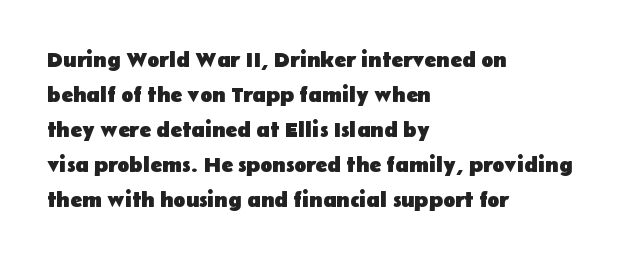
{"italic": "no", "bold": "yes", "underline": "no", "align": "left", "line_spacing": "normal", "line_spacing_ratio": 1.59, "letter_spacing": "normal", "letter_spacing_em": 0.0, "glyph_px": 22}
